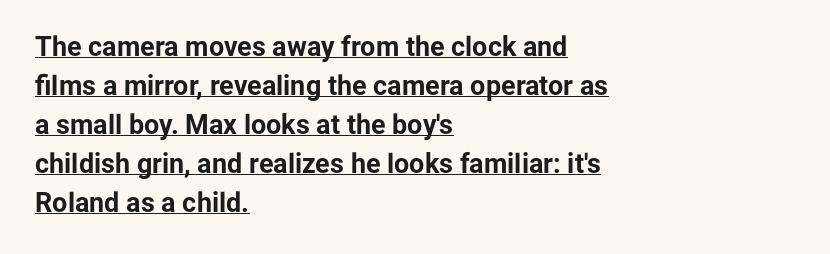
The letters stand straight up with perfectly vertical stems. The characters look thick and weighty, a clear bold. Rows of type keep a routine distance in the vertical direction. The face used here appears with an underline applied. Look at the tracking — it's just the regular setting, nothing added.
